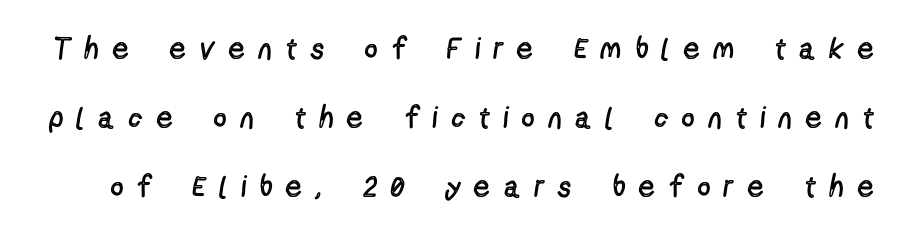
A typesetter would call this heavily tracked-out type. Check where the strokes stop: nothing finishes them off — pure sans. Vertical stems look standard width or narrower in stroke. Is this a fixed-width face? No — the glyphs have proportional, varying widths.
